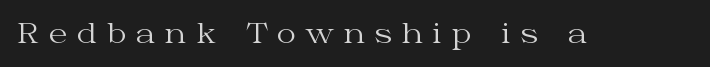
Substantial extra tracking has been applied to these lines. The strokes are not fattened; the text isn't bold. Beneath every word, the page is bare. The specimen reads as upright at a glance.
